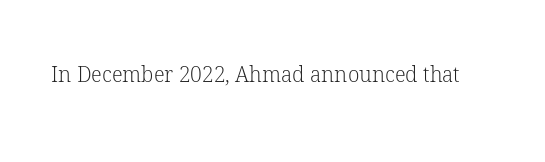
Q: Is the text bold? A: No.
Q: Is the text italic (slanted)? A: No, it is upright.
Q: Is the text underlined? A: No.
Q: Is the spacing between letters normal or unusually wide? A: Normal.
